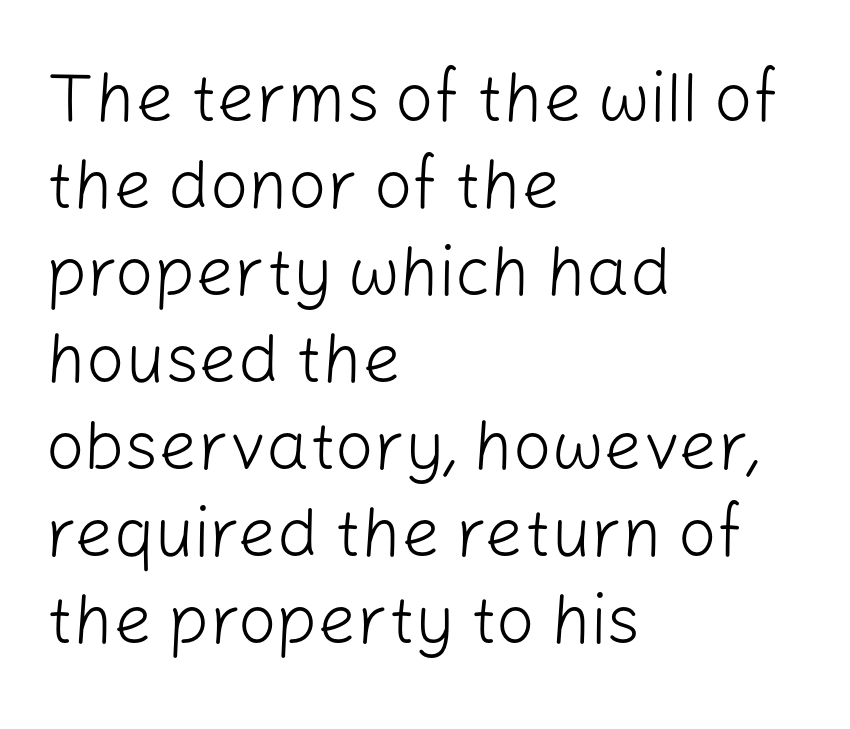
The image shows 68 px light sans-serif type, upright; set left-aligned, normal line spacing (1.28x), normal letter spacing, not underlined; low stroke contrast and a medium x-height.
